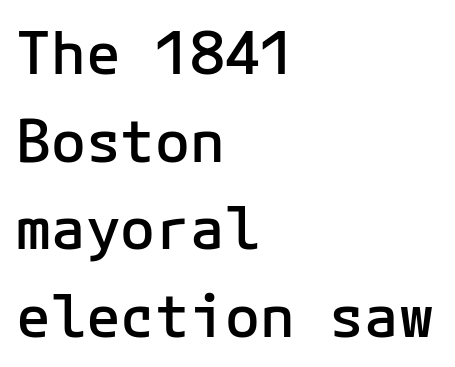
Short and long lines alike share a common starting point at left. If you measured baseline to baseline, you'd find a middling distance. A sans-serif font was chosen for this passage. The glyphs have the mass of a demibold cut, below bold. Default kerning and tracking; the words read as compact shapes.
